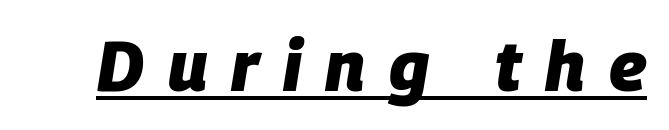
{"italic": "yes", "lean": "right", "slant_degrees": 9, "bold": "yes", "weight": "heavy", "width": "normal", "stroke_contrast": "low", "x_height": "large", "monospaced": "no", "underline": "yes", "letter_spacing": "wide", "letter_spacing_em": 0.34, "glyph_px": 70}
